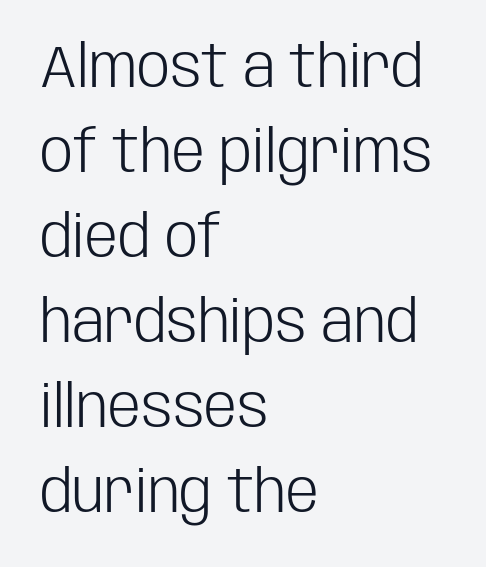
In terms of leading, this rendering sits right in the middle. Typeset ragged right — the left edge is the straight one. Each word holds together tightly as a unit, with standard inter-letter gaps. Looks like regular typesetting: each glyph gets only the width it needs. The letterforms sit at book weight or below. Do the letters lean? They stand straight.
